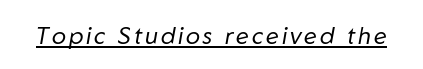
{"italic": "yes", "lean": "right", "slant_degrees": 10, "bold": "no", "underline": "yes", "glyph_px": 24}
